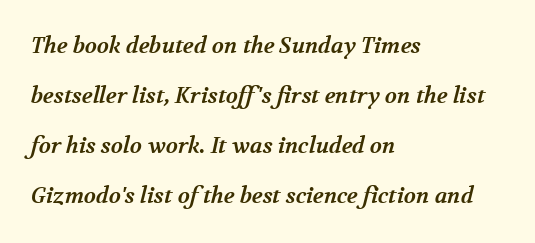
The image shows 22 px bold type; set left-aligned, loose line spacing (2.28x), normal letter spacing, not underlined.
